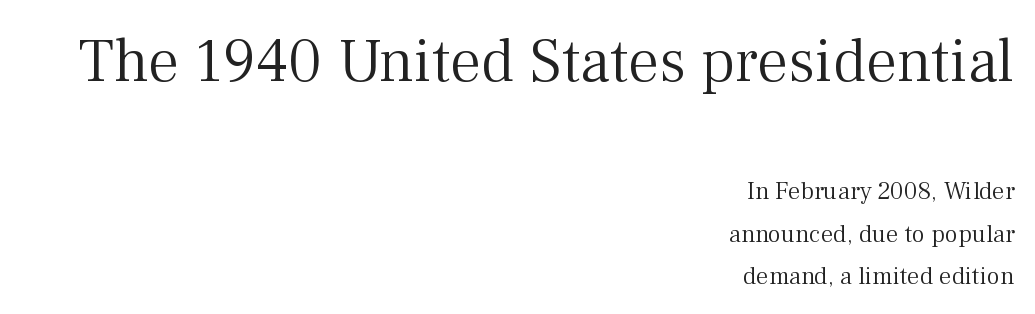
Q: Is the text bold? A: No.
Q: Is the text italic (slanted)? A: No, it is upright.
Q: Is the typeface a serif or a sans-serif typeface? A: Serif.
Q: Is the text underlined? A: No.
Q: How is the paragraph aligned? A: Right-aligned.
Q: Is the spacing between letters normal or unusually wide? A: Normal.
Q: Is the spacing between lines tight, normal or loose? A: Normal.
Q: Which block of text is set in a larger size, the first (top) or the second (bottom)? A: The first (top) one.
Q: Width (condensed, normal, or wide)? A: Normal.
Q: Stroke contrast? A: Medium.
Q: x-height? A: Medium.
Q: Monospaced? A: No.
